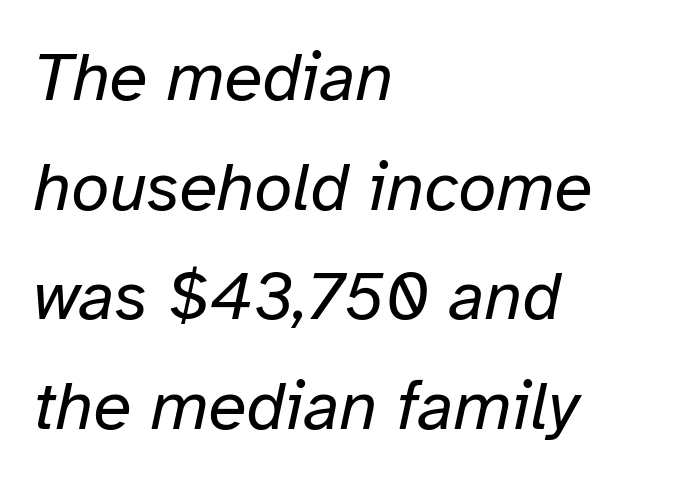
This rendering uses left alignment, leaving the right contour irregular. Unbolded letterforms with no extra heft. These lines sit exactly where default settings would place them. Observe the ordinary spacing: letters are neighbours, not strangers. The rendering uses natural spacing where letterforms have individual widths. Emphasis-style slanted type is in use.
